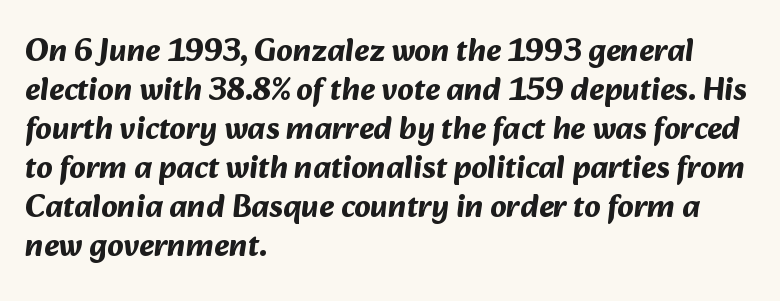
{"serif": "no", "bold": "yes", "weight": "bold", "width": "normal", "stroke_contrast": "medium", "x_height": "medium", "monospaced": "no", "underline": "no", "align": "left", "line_spacing_ratio": 1.22, "letter_spacing": "normal", "letter_spacing_em": 0.0, "glyph_px": 32}
